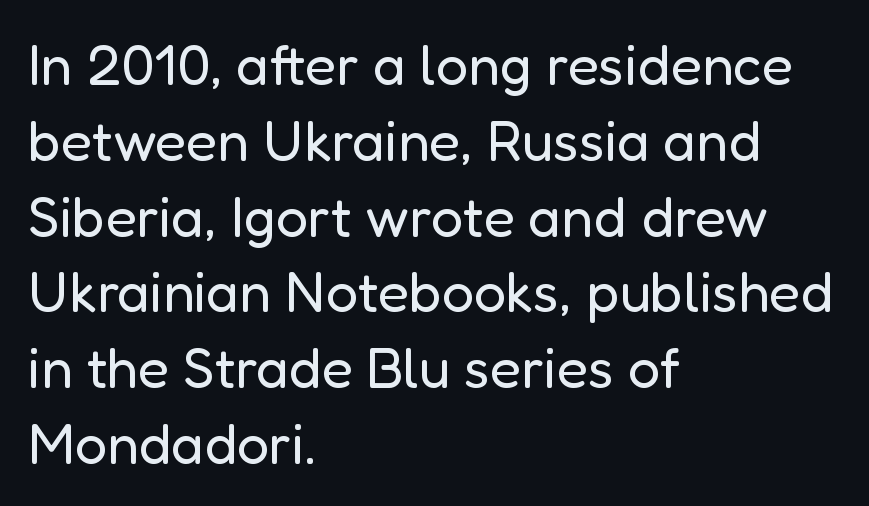
The image shows 57 px regular-weight sans-serif type, upright; set left-aligned, normal line spacing (1.33x), normal letter spacing, not underlined; low stroke contrast and a medium x-height.
